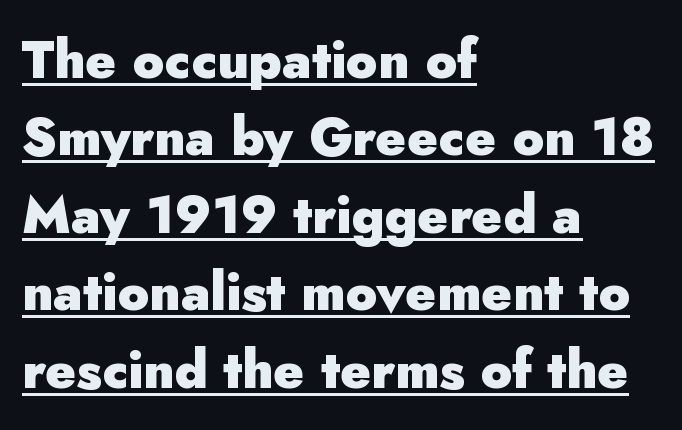
Does extra space separate the letters? No, they use regular spacing. The designer went with a sans here, leaving each stem footless. Tall strokes in this sample are plumb rather than angled. You can see a thin bar hugging the bottom of the glyphs. The passage shown stacks its lines at a standard gap. Notice how the passage keeps a crisp vertical edge on the left only.
